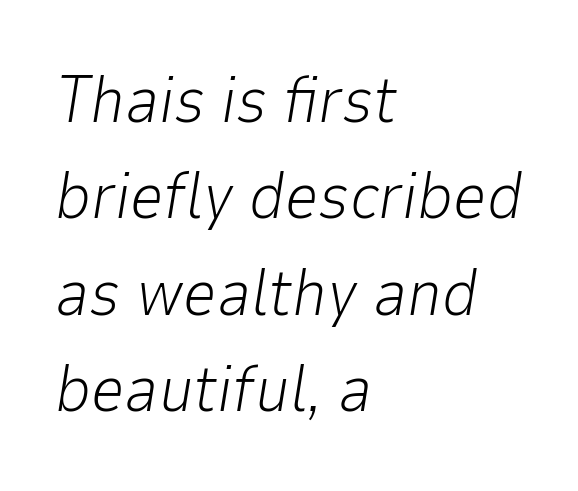
Type without underlining. Vertical spacing — default. Do the characters align in a grid? No, the font is proportional. This is oblique type, the kind used for emphasis or titles. Here the glyphs are tracked normally, forming tight word shapes.
